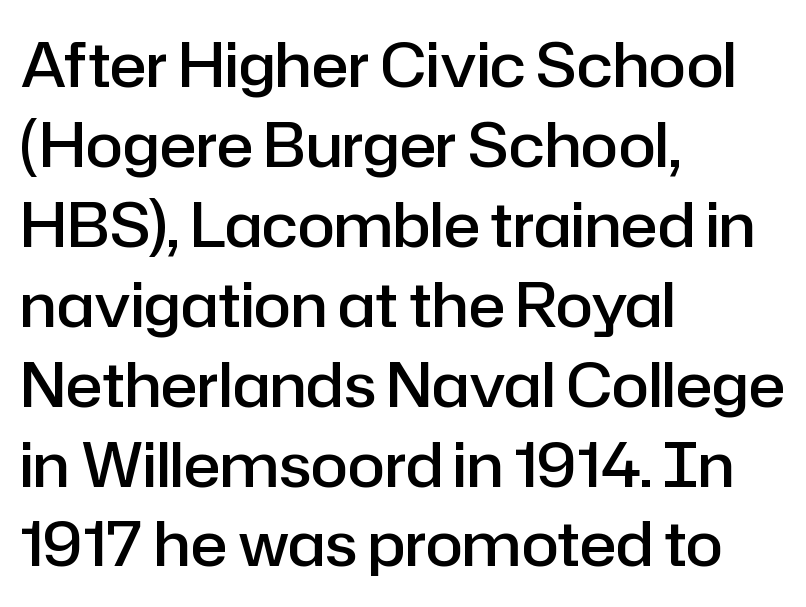
The rendering uses natural spacing where letterforms have individual widths. Every stem runs plumb, perpendicular to the baseline. This is sans-serif lettering, the kind often seen on screens and signage. Does extra space separate the letters? No, they use regular spacing. Where is the straight margin? On the left. A typesetter would call this leading conventional body-copy spacing.
